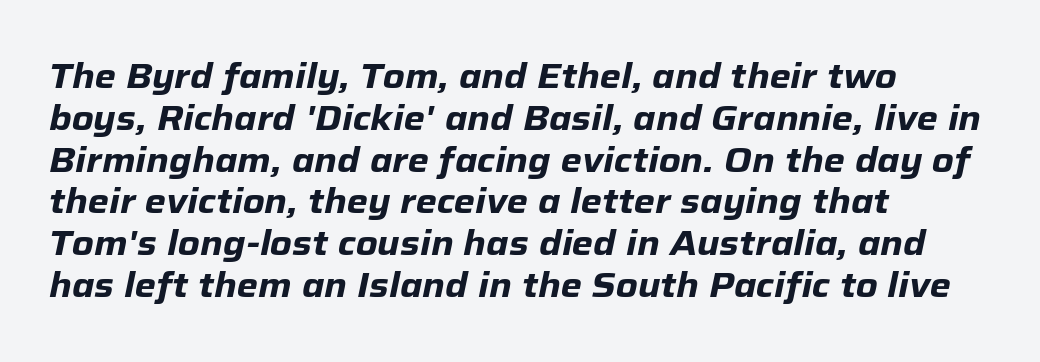
Q: Is the text bold? A: Yes.
Q: Is the text italic (slanted)? A: Yes, it leans right by about 12 degrees.
Q: Is the text underlined? A: No.
Q: How is the paragraph aligned? A: Left-aligned.
Q: Is the spacing between letters normal or unusually wide? A: Normal.
Q: Width (condensed, normal, or wide)? A: Normal.
Q: Stroke contrast? A: Low.
Q: x-height? A: Medium.
Q: Monospaced? A: No.
